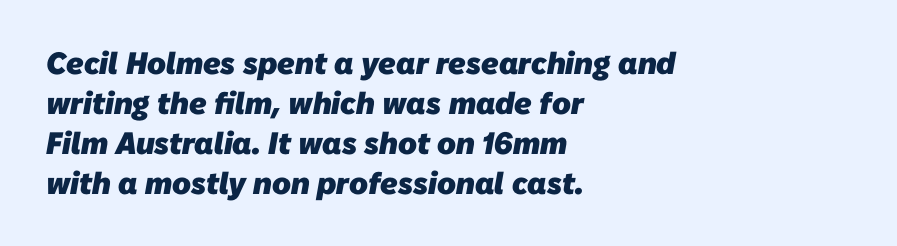
Q: Is the text bold? A: Yes.
Q: Is the typeface a serif or a sans-serif typeface? A: Sans-serif.
Q: Is the text underlined? A: No.
Q: How is the paragraph aligned? A: Left-aligned.
Q: Is the spacing between letters normal or unusually wide? A: Normal.
Q: Is the spacing between lines tight, normal or loose? A: Normal.
Q: Width (condensed, normal, or wide)? A: Normal.
Q: Stroke contrast? A: Low.
Q: x-height? A: Medium.
Q: Monospaced? A: No.
